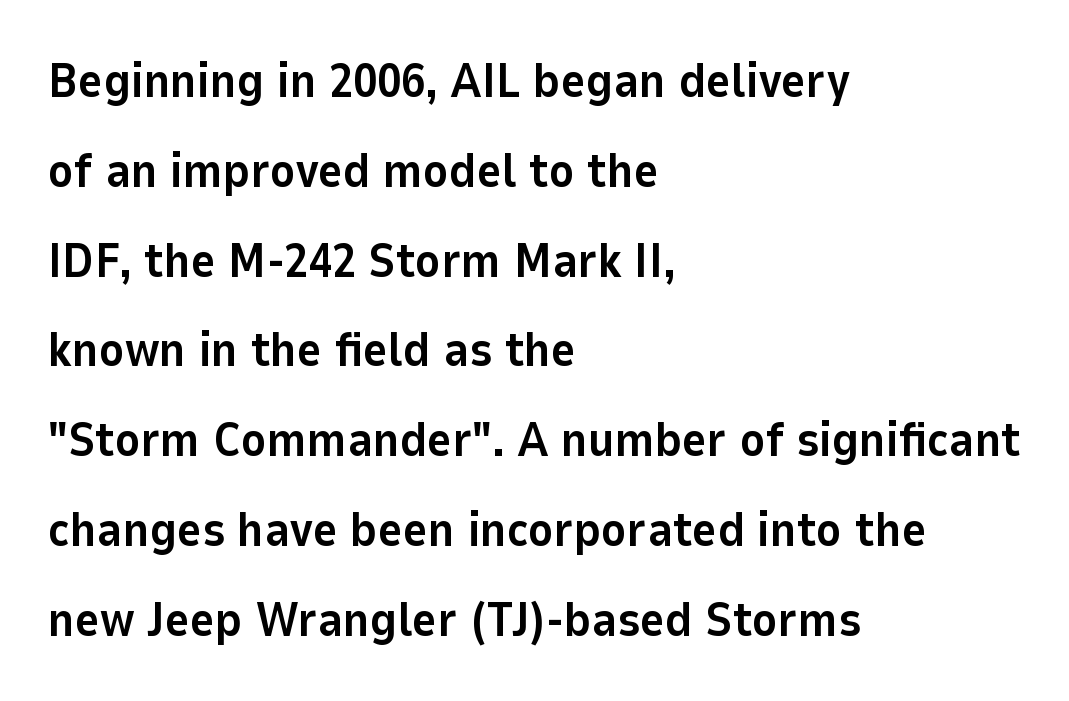
The image shows 48 px bold sans-serif type, upright; set left-aligned, line spacing 1.87x, normal letter spacing, not underlined; low stroke contrast and a medium x-height.
